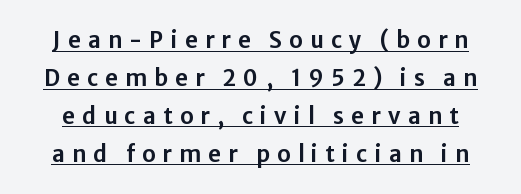
{"italic": "no", "underline": "yes", "line_spacing_ratio": 1.72, "letter_spacing": "wide", "letter_spacing_em": 0.33, "glyph_px": 22}
